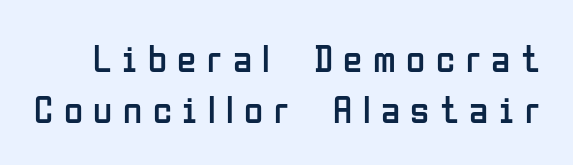
Students, note that the glyphs here are deliberately spaced far apart. Bare-footed words on every line. Vertically, the passage feels balanced, rows spaced as you'd expect. Designer's note — italics off, roman on. Character widths vary here, with narrow letters taking less room than wide ones. The text was rendered using a sans face with plain stroke endings.
